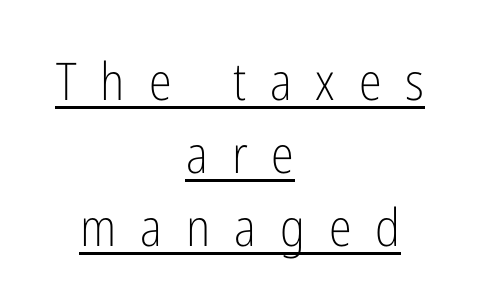
{"serif": "no", "italic": "no", "bold": "no", "weight": "light", "width": "condensed", "stroke_contrast": "low", "x_height": "medium", "monospaced": "no", "underline": "yes", "align": "center", "line_spacing": "normal", "line_spacing_ratio": 1.4, "letter_spacing": "wide", "letter_spacing_em": 0.46, "glyph_px": 52}
